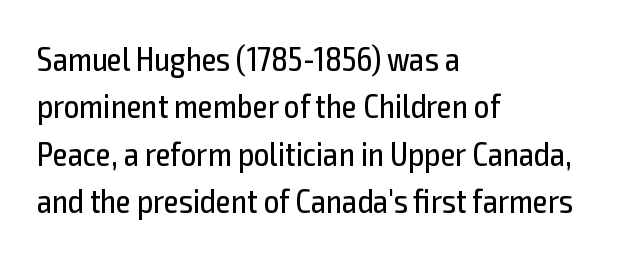
Q: Is the text bold? A: No.
Q: Is the text italic (slanted)? A: No, it is upright.
Q: Is the typeface a serif or a sans-serif typeface? A: Sans-serif.
Q: Is the text underlined? A: No.
Q: How is the paragraph aligned? A: Left-aligned.
Q: Is the spacing between letters normal or unusually wide? A: Normal.
Q: Is the spacing between lines tight, normal or loose? A: Normal.
Q: Width (condensed, normal, or wide)? A: Condensed.
Q: x-height? A: Medium.
Q: Monospaced? A: No.
